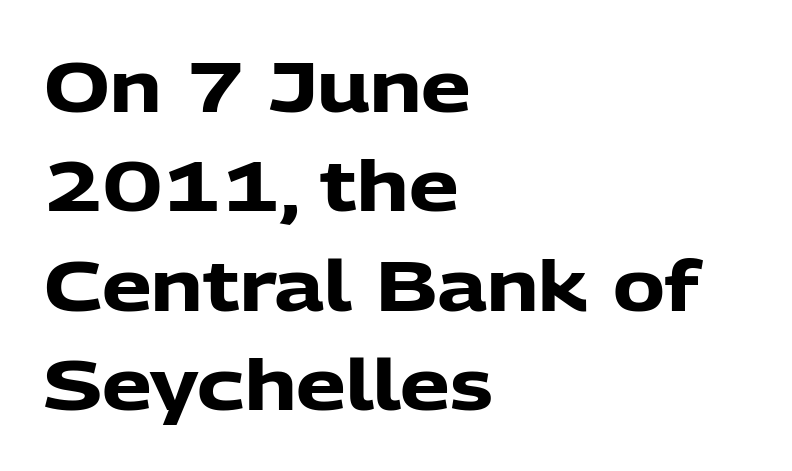
A typesetter would call this leading conventional body-copy spacing. Glyph-to-glyph distance matches everyday printed text. Style check: upright. Varying glyph widths throughout — classic text-font behaviour.
